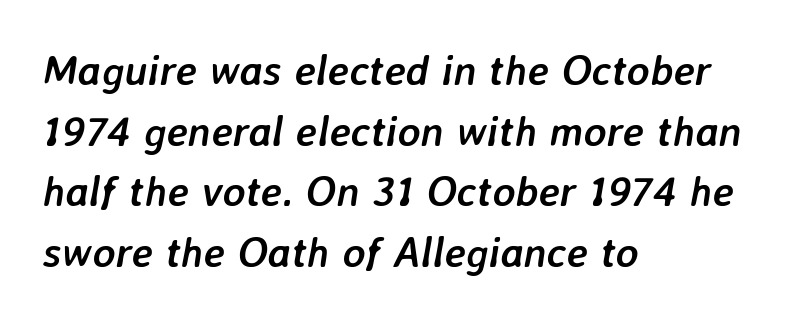
The image shows 43 px semibold type, italic (leaning right); set left-aligned, normal line spacing (1.41x), normal letter spacing, not underlined; low stroke contrast and a medium x-height.
